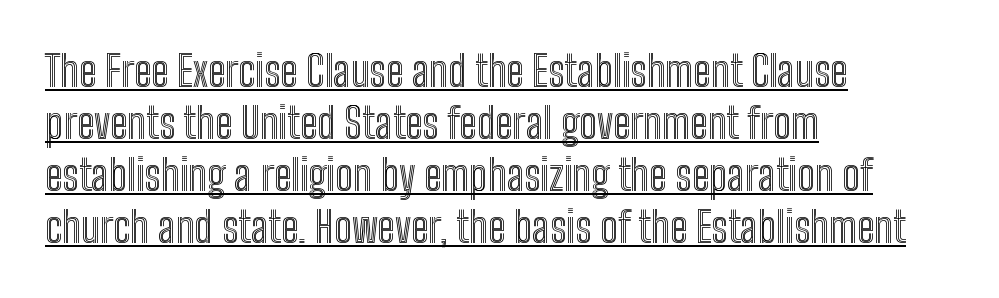
Q: Is the text italic (slanted)? A: No, it is upright.
Q: Is the text underlined? A: Yes.
Q: How is the paragraph aligned? A: Left-aligned.
Q: Is the spacing between letters normal or unusually wide? A: Normal.
Q: Width (condensed, normal, or wide)? A: Condensed.
Q: x-height? A: Medium.
Q: Monospaced? A: No.
